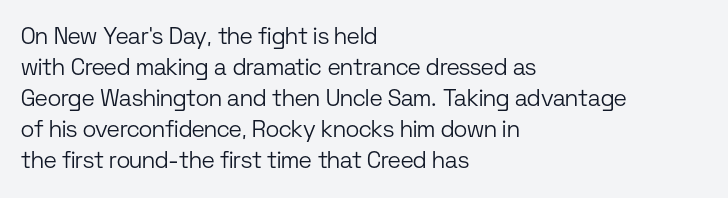
Posture: upright roman. The ragged edge is on the right, which tells us the setting is flush left. Reading down the column, the eye jumps a familiar distance to each next line. The specimen omits any rule beneath the text block's lines. The face looks like a standard text weight, possibly lighter.
